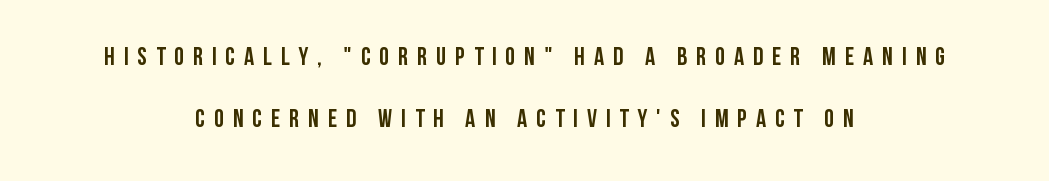
{"italic": "no", "bold": "yes", "underline": "no", "align": "center", "line_spacing": "loose", "line_spacing_ratio": 2.49, "letter_spacing": "wide", "letter_spacing_em": 0.36, "glyph_px": 25}
